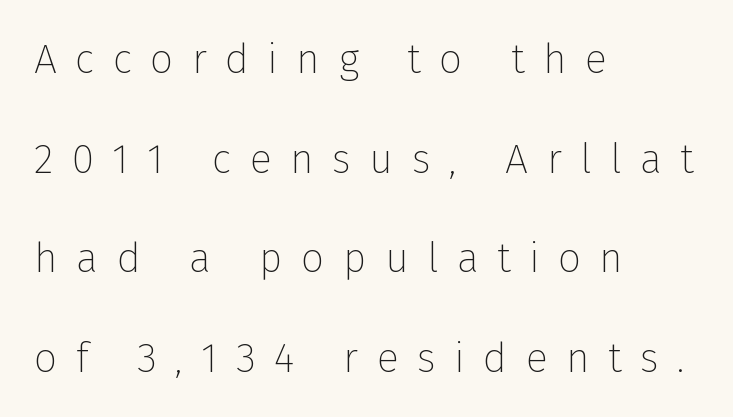
Q: Is the text bold? A: No.
Q: Is the text italic (slanted)? A: No, it is upright.
Q: Is the typeface a serif or a sans-serif typeface? A: Sans-serif.
Q: Is the text underlined? A: No.
Q: How is the paragraph aligned? A: Left-aligned.
Q: Is the spacing between letters normal or unusually wide? A: Unusually wide.
Q: Is the spacing between lines tight, normal or loose? A: Loose.
Q: Width (condensed, normal, or wide)? A: Normal.
Q: Stroke contrast? A: Low.
Q: x-height? A: Medium.
Q: Monospaced? A: No.
